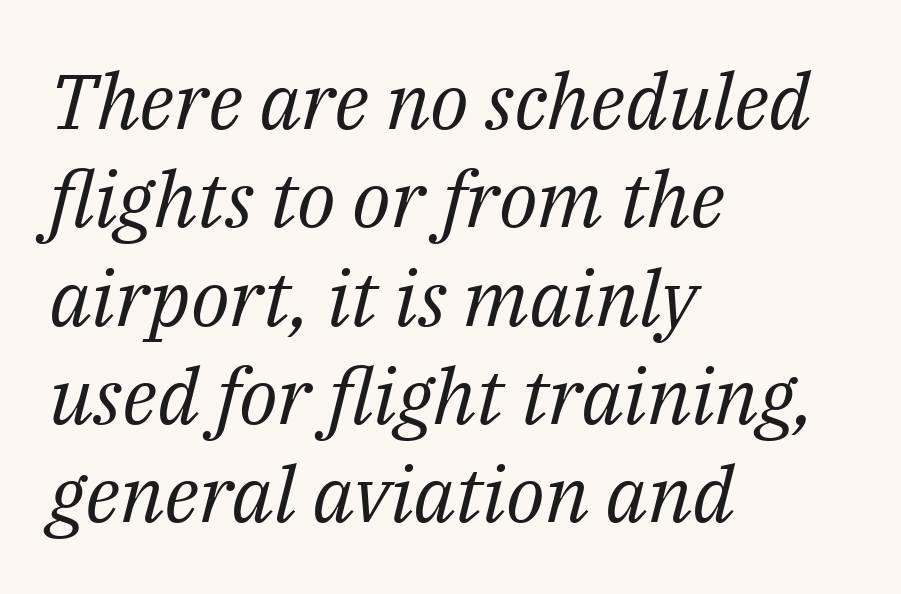
The strokes carry an ordinary text weight at most. The gap between lines stays unmarked. What kind of face is this? One with serifs. Caption: standard tracking, unaltered. Does the copy run flush right? No — it runs flush left. Proportional: the letters do not fall into vertical columns.
